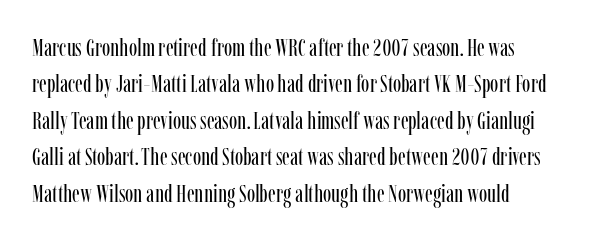
Bold? No — there's no thickening of the strokes. Unmarked baselines from the first word to the last. This sample uses plain, unmodified letter spacing. One glance says typical: line gaps are just what's usual. Is there any slant? The stems are plumb.
